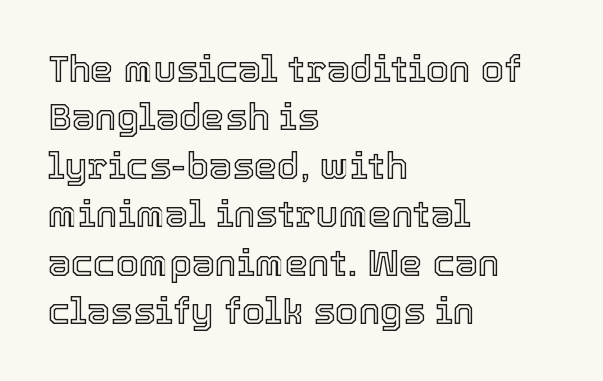
Q: Is the text italic (slanted)? A: No, it is upright.
Q: Is the text underlined? A: No.
Q: How is the paragraph aligned? A: Left-aligned.
Q: Is the spacing between letters normal or unusually wide? A: Normal.
Q: Is the spacing between lines tight, normal or loose? A: Normal.
Q: Width (condensed, normal, or wide)? A: Normal.
Q: x-height? A: Medium.
Q: Monospaced? A: No.
